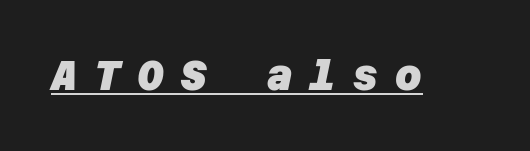
The image shows 41 px heavy sans-serif type; set unusually wide letter spacing (+0.4 em), underlined; low stroke contrast and a large x-height.
